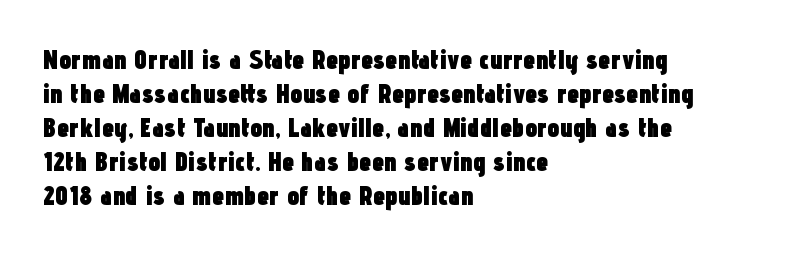
{"italic": "no", "bold": "yes", "underline": "no", "align": "left", "line_spacing": "normal", "line_spacing_ratio": 1.26, "letter_spacing": "normal", "letter_spacing_em": 0.0, "glyph_px": 27}
